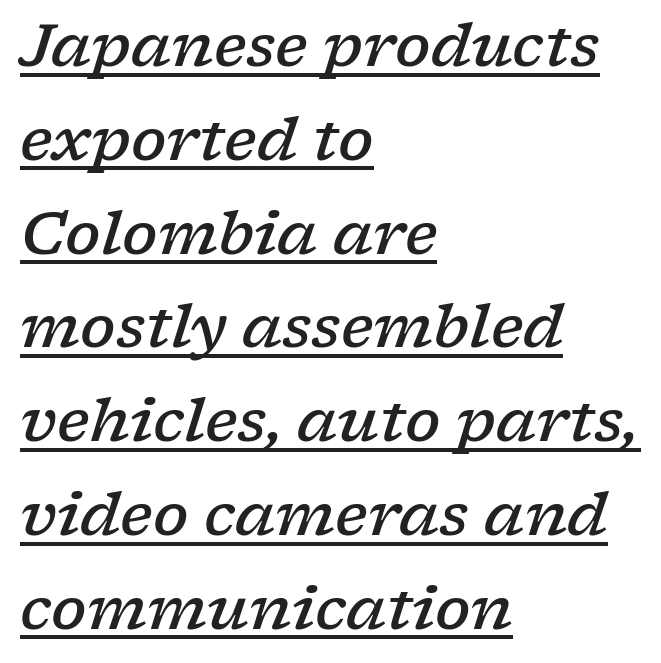
Q: Is the text bold? A: Semi-bold.
Q: Is the text italic (slanted)? A: Yes, it leans right by about 17 degrees.
Q: Is the typeface a serif or a sans-serif typeface? A: Serif.
Q: Is the text underlined? A: Yes.
Q: How is the paragraph aligned? A: Left-aligned.
Q: Is the spacing between letters normal or unusually wide? A: Normal.
Q: Is the spacing between lines tight, normal or loose? A: Normal.
Q: Width (condensed, normal, or wide)? A: Wide.
Q: Stroke contrast? A: Low.
Q: x-height? A: Medium.
Q: Monospaced? A: No.
